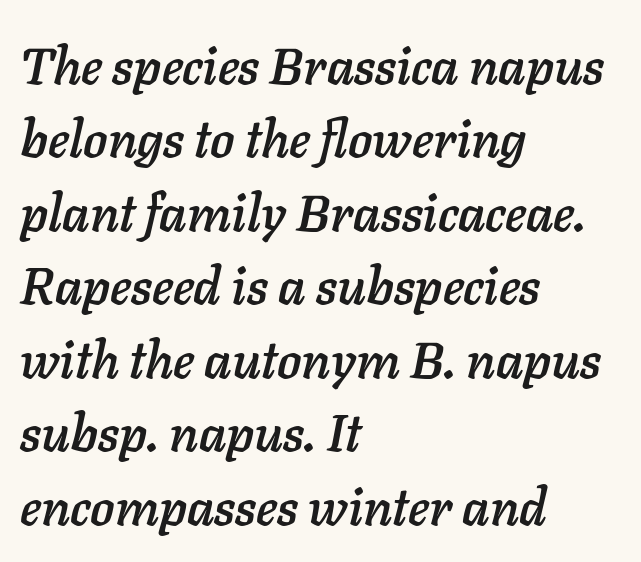
The image shows 51 px text type, italic (leaning right); set left-aligned, normal line spacing (1.44x), normal letter spacing, not underlined; low stroke contrast and a medium x-height.
